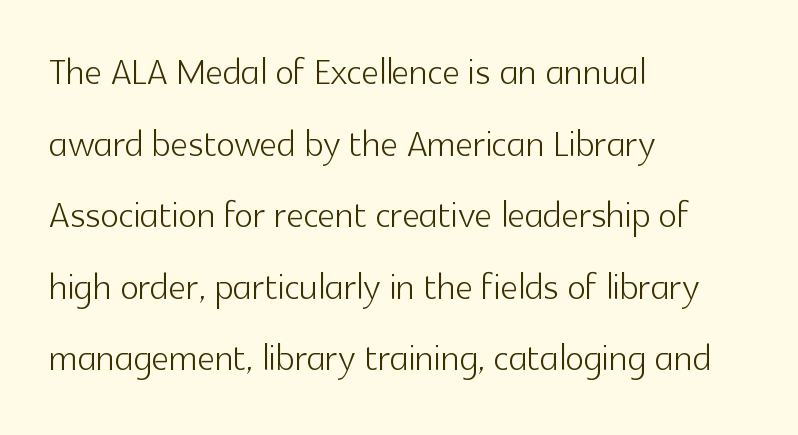
Q: Is the text bold? A: No.
Q: Is the text italic (slanted)? A: No, it is upright.
Q: Is the typeface a serif or a sans-serif typeface? A: Sans-serif.
Q: Is the text underlined? A: No.
Q: How is the paragraph aligned? A: Left-aligned.
Q: Is the spacing between letters normal or unusually wide? A: Normal.
Q: Is the spacing between lines tight, normal or loose? A: Normal.
Q: Width (condensed, normal, or wide)? A: Normal.
Q: x-height? A: Medium.
Q: Monospaced? A: No.
